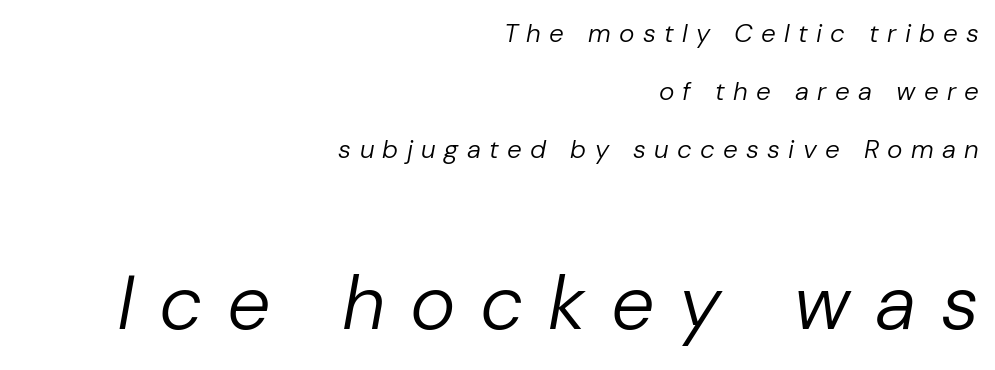
{"italic": "yes", "lean": "right", "slant_degrees": 10, "bold": "no", "weight": "regular", "width": "normal", "stroke_contrast": "low", "x_height": "medium", "monospaced": "no", "underline": "no", "align": "right", "line_spacing": "loose", "line_spacing_ratio": 2.24, "letter_spacing": "wide", "letter_spacing_em": 0.32, "larger_block": "second", "size_ratio": 2.96, "glyph_px": 77}
